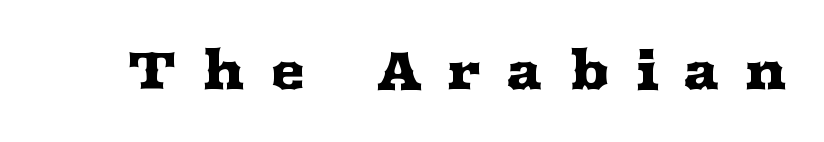
Q: Is the text italic (slanted)? A: No, it is upright.
Q: Is the typeface a serif or a sans-serif typeface? A: Serif.
Q: Is the text underlined? A: No.
Q: Is the spacing between letters normal or unusually wide? A: Unusually wide.
Q: Width (condensed, normal, or wide)? A: Wide.
Q: Stroke contrast? A: Medium.
Q: x-height? A: Medium.
Q: Monospaced? A: No.
